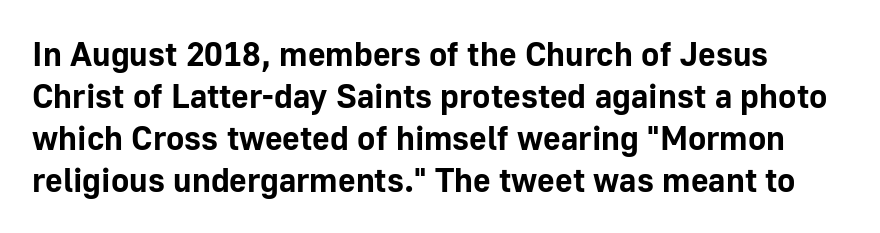
{"serif": "no", "italic": "no", "bold": "yes", "weight": "bold", "width": "normal", "stroke_contrast": "low", "x_height": "medium", "monospaced": "no", "underline": "no", "line_spacing_ratio": 1.24, "letter_spacing": "normal", "letter_spacing_em": 0.0, "glyph_px": 34}
